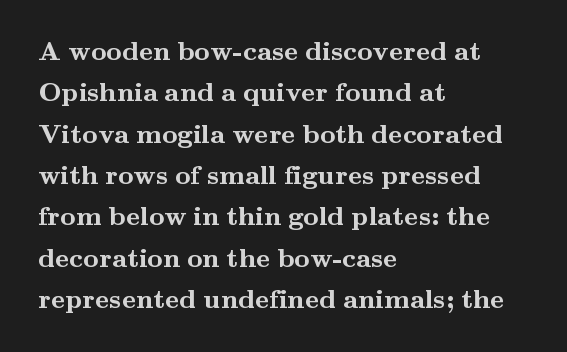
Q: Is the text bold? A: Yes.
Q: Is the text italic (slanted)? A: No, it is upright.
Q: Is the text underlined? A: No.
Q: How is the paragraph aligned? A: Left-aligned.
Q: Is the spacing between letters normal or unusually wide? A: Normal.
Q: Is the spacing between lines tight, normal or loose? A: Normal.
